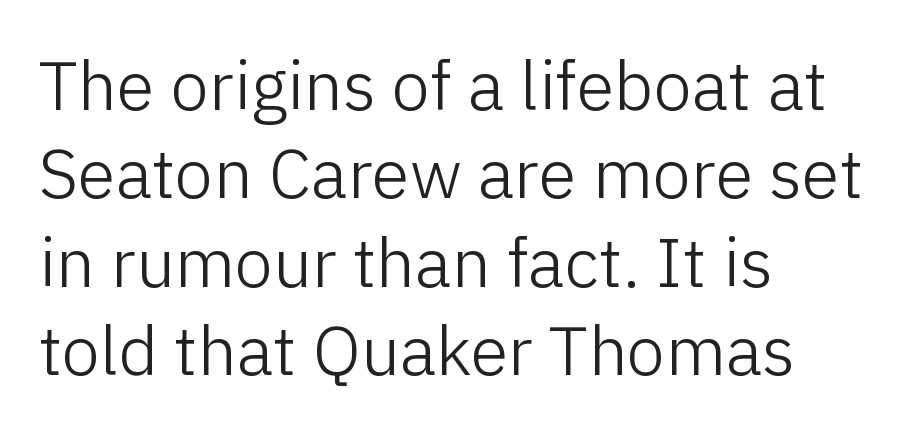
{"serif": "no", "italic": "no", "bold": "no", "weight": "light", "width": "normal", "stroke_contrast": "low", "x_height": "medium", "monospaced": "no", "underline": "no", "align": "left", "line_spacing": "normal", "line_spacing_ratio": 1.28, "letter_spacing": "normal", "letter_spacing_em": 0.0, "glyph_px": 69}
